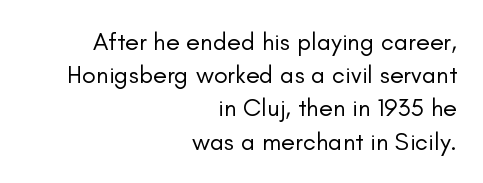
The image shows 25 px text type, upright; set right-aligned, normal line spacing (1.33x), normal letter spacing, not underlined.
